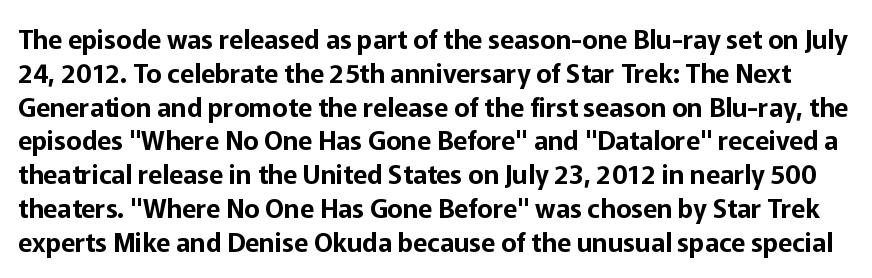
{"italic": "no", "underline": "no", "line_spacing": "normal", "line_spacing_ratio": 1.3, "letter_spacing": "normal", "letter_spacing_em": 0.0, "glyph_px": 26}
